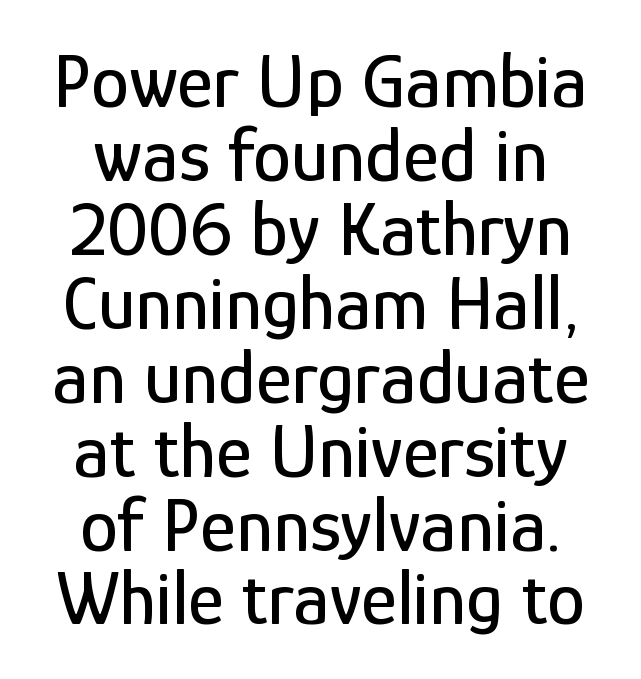
Q: Is the text italic (slanted)? A: No, it is upright.
Q: Is the typeface a serif or a sans-serif typeface? A: Sans-serif.
Q: Is the text underlined? A: No.
Q: How is the paragraph aligned? A: Centered.
Q: Is the spacing between letters normal or unusually wide? A: Normal.
Q: Is the spacing between lines tight, normal or loose? A: Tight.
Q: Width (condensed, normal, or wide)? A: Condensed.
Q: Stroke contrast? A: Low.
Q: x-height? A: Medium.
Q: Monospaced? A: No.
